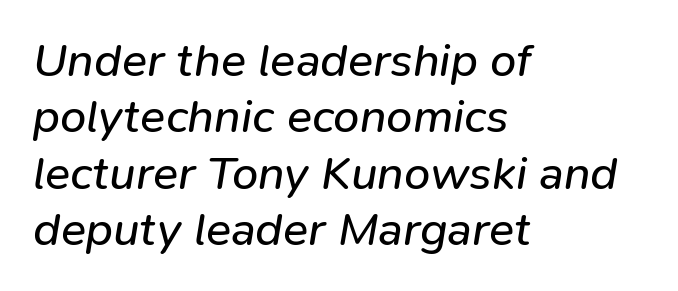
{"italic": "yes", "lean": "right", "slant_degrees": 9, "bold": "no", "weight": "regular", "width": "normal", "stroke_contrast": "low", "x_height": "medium", "monospaced": "no", "underline": "no", "align": "left", "line_spacing_ratio": 1.2, "letter_spacing": "normal", "letter_spacing_em": 0.0, "glyph_px": 47}
